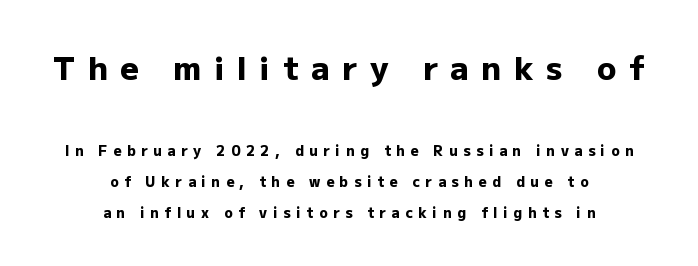
Q: Is the text bold? A: Yes.
Q: Is the text italic (slanted)? A: No, it is upright.
Q: Is the typeface a serif or a sans-serif typeface? A: Sans-serif.
Q: Is the text underlined? A: No.
Q: How is the paragraph aligned? A: Centered.
Q: Is the spacing between letters normal or unusually wide? A: Unusually wide.
Q: Is the spacing between lines tight, normal or loose? A: Loose.
Q: Which block of text is set in a larger size, the first (top) or the second (bottom)? A: The first (top) one.
Q: Width (condensed, normal, or wide)? A: Normal.
Q: Stroke contrast? A: Low.
Q: x-height? A: Medium.
Q: Monospaced? A: No.
